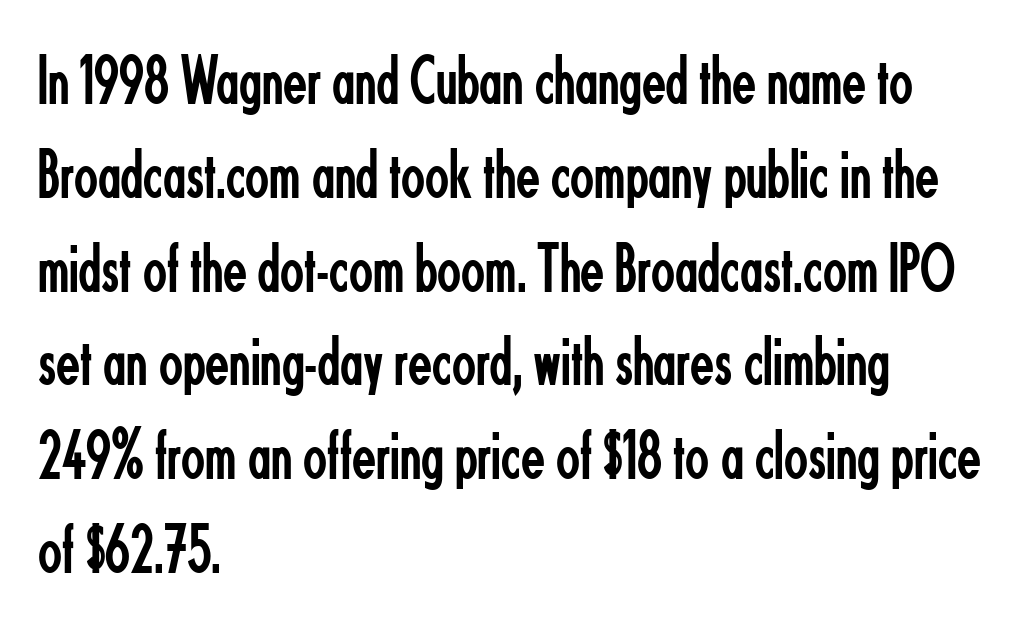
{"serif": "no", "italic": "no", "bold": "no", "weight": "regular", "width": "condensed", "stroke_contrast": "low", "x_height": "small", "monospaced": "no", "underline": "no", "align": "left", "line_spacing": "normal", "line_spacing_ratio": 1.34, "letter_spacing": "normal", "letter_spacing_em": 0.0, "glyph_px": 70}
